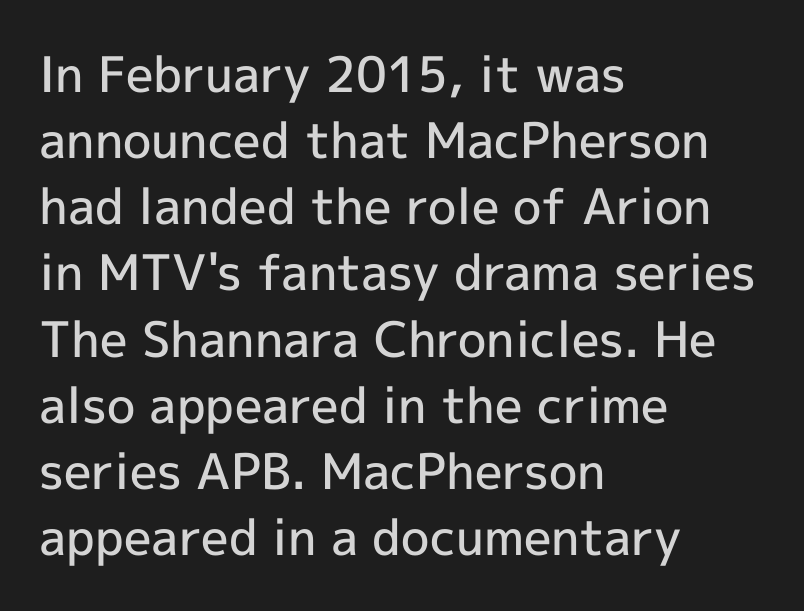
Q: Is the text bold? A: Semi-bold.
Q: Is the text italic (slanted)? A: No, it is upright.
Q: Is the typeface a serif or a sans-serif typeface? A: Sans-serif.
Q: Is the text underlined? A: No.
Q: How is the paragraph aligned? A: Left-aligned.
Q: Is the spacing between letters normal or unusually wide? A: Normal.
Q: Is the spacing between lines tight, normal or loose? A: Normal.
Q: Width (condensed, normal, or wide)? A: Normal.
Q: x-height? A: Medium.
Q: Monospaced? A: No.
